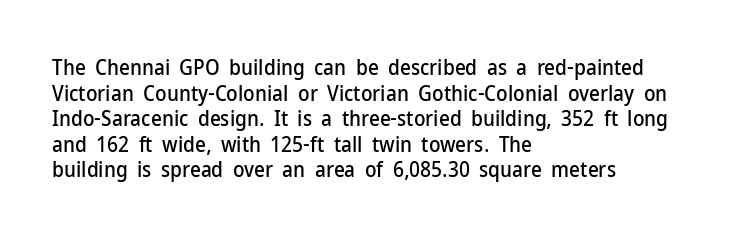
{"italic": "no", "underline": "no", "align": "left", "line_spacing_ratio": 1.22, "letter_spacing": "normal", "letter_spacing_em": 0.0, "glyph_px": 21}
